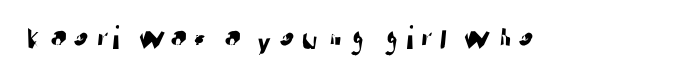
The image shows 34 px sans-serif type; set not underlined; low stroke contrast and a medium x-height.
